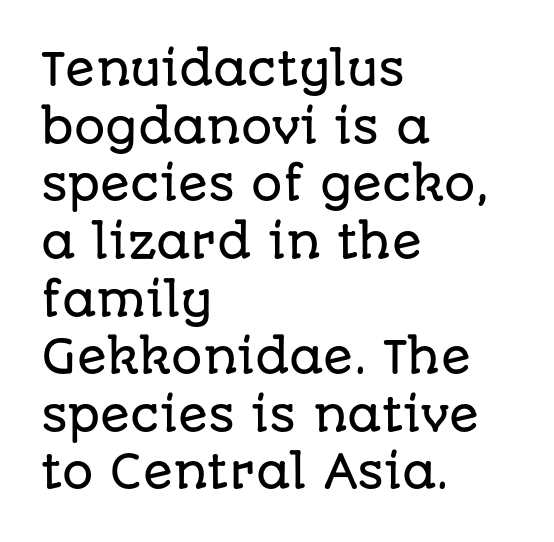
Q: Is the text italic (slanted)? A: No, it is upright.
Q: Is the typeface a serif or a sans-serif typeface? A: Sans-serif.
Q: Is the text underlined? A: No.
Q: How is the paragraph aligned? A: Left-aligned.
Q: Is the spacing between letters normal or unusually wide? A: Normal.
Q: Is the spacing between lines tight, normal or loose? A: Normal.
Q: Width (condensed, normal, or wide)? A: Normal.
Q: Stroke contrast? A: Low.
Q: x-height? A: Large.
Q: Monospaced? A: No.
